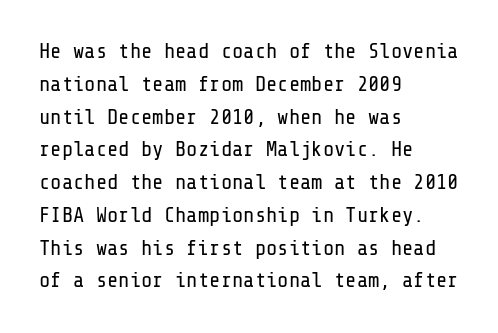
Q: Is the text bold? A: No.
Q: Is the text italic (slanted)? A: No, it is upright.
Q: Is the text underlined? A: No.
Q: How is the paragraph aligned? A: Left-aligned.
Q: Is the spacing between letters normal or unusually wide? A: Normal.
Q: Is the spacing between lines tight, normal or loose? A: Normal.
